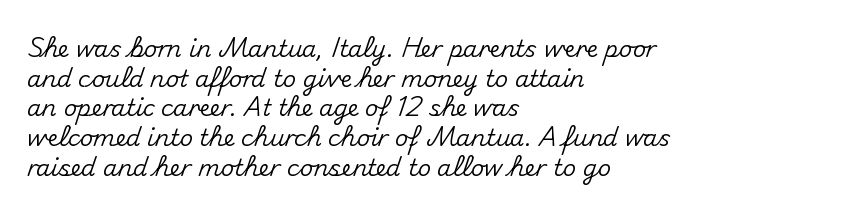
{"underline": "no", "align": "left", "line_spacing": "normal", "line_spacing_ratio": 1.29, "letter_spacing": "normal", "letter_spacing_em": 0.0, "glyph_px": 23}
